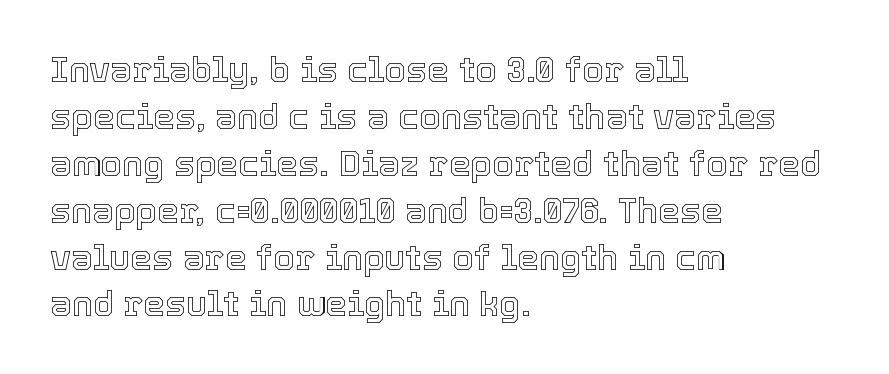
The passage shown has conventional tracking throughout. Tall strokes in this sample are plumb rather than angled. Honestly, the row spacing looks completely unremarkable. Just letters on the line, the space beneath them empty. The rendering uses natural spacing where letterforms have individual widths. The lines are quadded left.
